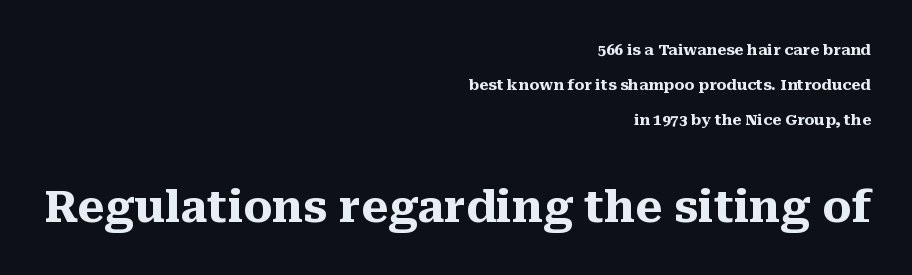
{"serif": "yes", "italic": "no", "bold": "yes", "weight": "heavy", "width": "normal", "stroke_contrast": "medium", "x_height": "medium", "monospaced": "no", "underline": "no", "align": "right", "line_spacing": "loose", "line_spacing_ratio": 2.33, "letter_spacing": "normal", "letter_spacing_em": 0.0, "larger_block": "second", "size_ratio": 2.93, "glyph_px": 44}
